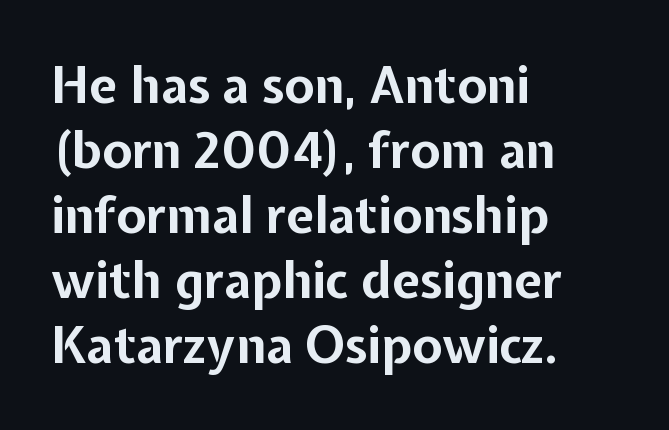
{"serif": "no", "italic": "no", "bold": "yes", "weight": "bold", "width": "normal", "stroke_contrast": "low", "x_height": "medium", "monospaced": "no", "underline": "no", "align": "left", "line_spacing": "normal", "line_spacing_ratio": 1.3, "letter_spacing": "normal", "letter_spacing_em": 0.0, "glyph_px": 50}
